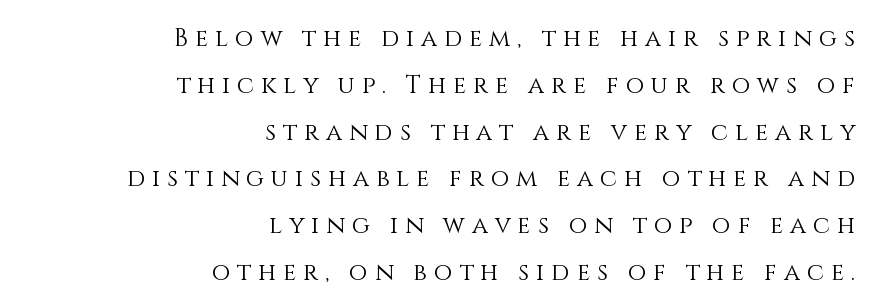
The string is rendered with underlining switched off. Every row of glyphs terminates at an identical x-position on the right. The face used here is rendered with a markedly widened letterfit. Unlike italic type, these characters show no tilt at all. The vertical gap from one line to the next is large.
